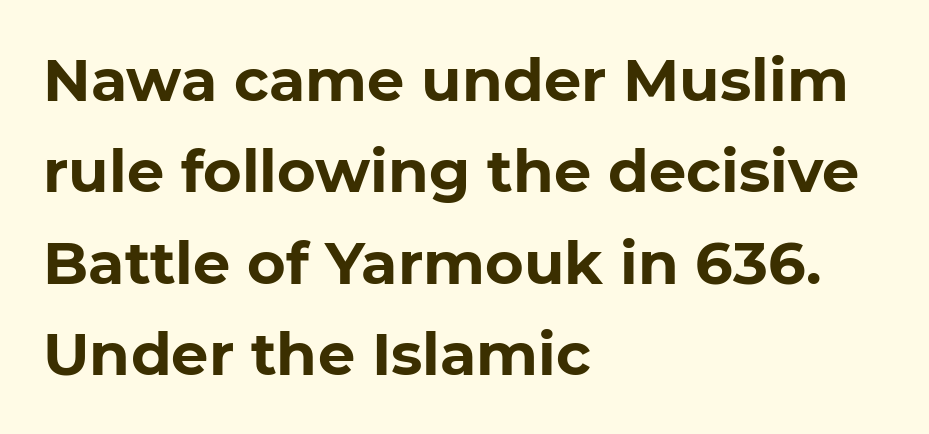
The image shows 59 px bold sans-serif type; set left-aligned, normal line spacing (1.55x), normal letter spacing, not underlined; low stroke contrast and a medium x-height.
